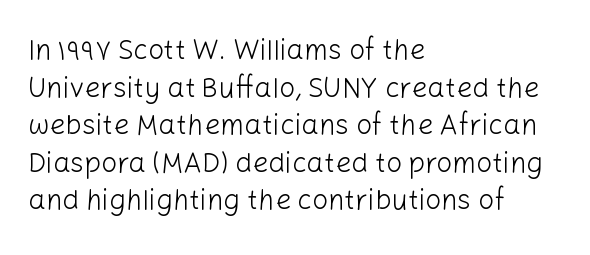
The image shows 28 px light sans-serif type, upright; set left-aligned, normal line spacing (1.34x), normal letter spacing, not underlined; low stroke contrast and a medium x-height.
